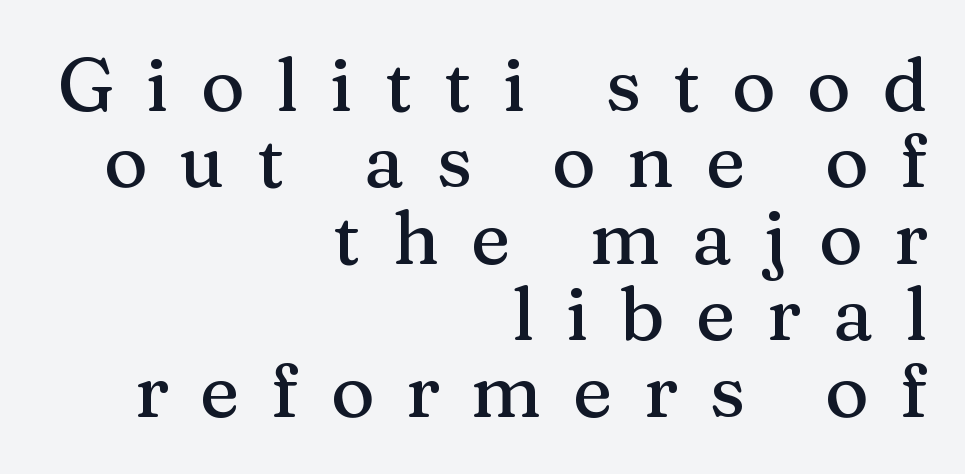
{"serif": "yes", "italic": "no", "width": "normal", "stroke_contrast": "medium", "x_height": "medium", "monospaced": "no", "underline": "no", "align": "right", "line_spacing": "tight", "line_spacing_ratio": 1.02, "letter_spacing": "wide", "letter_spacing_em": 0.42, "glyph_px": 75}
